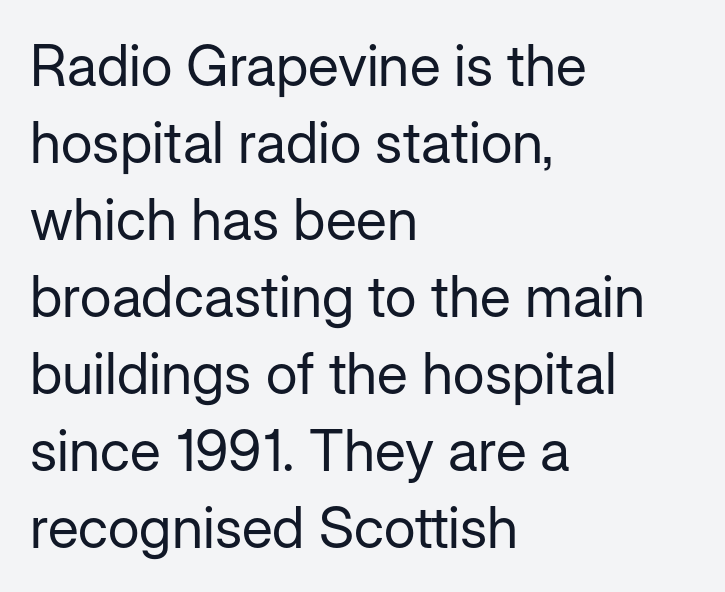
The image shows 57 px regular-weight sans-serif type, upright; set left-aligned, normal line spacing (1.35x), normal letter spacing, not underlined; low stroke contrast and a medium x-height.
